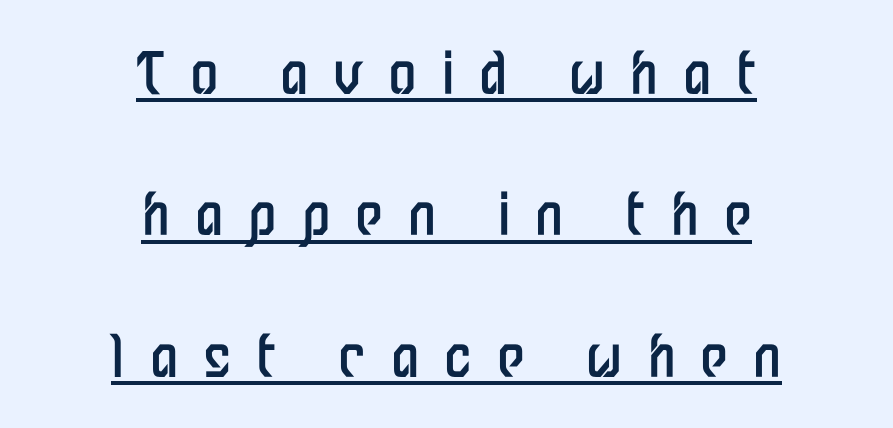
The image shows 57 px regular-weight, condensed sans-serif type, upright; set centered, loose line spacing (2.48x), unusually wide letter spacing (+0.44 em), underlined; low stroke contrast and a medium x-height.
